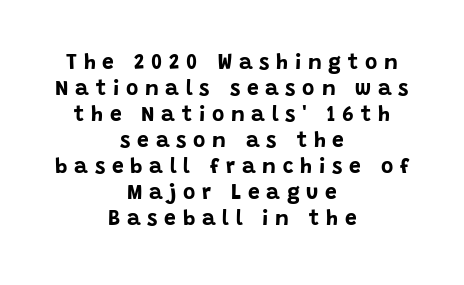
{"italic": "no", "bold": "yes", "underline": "no", "align": "center", "line_spacing_ratio": 1.24, "letter_spacing": "wide", "letter_spacing_em": 0.32, "glyph_px": 21}
